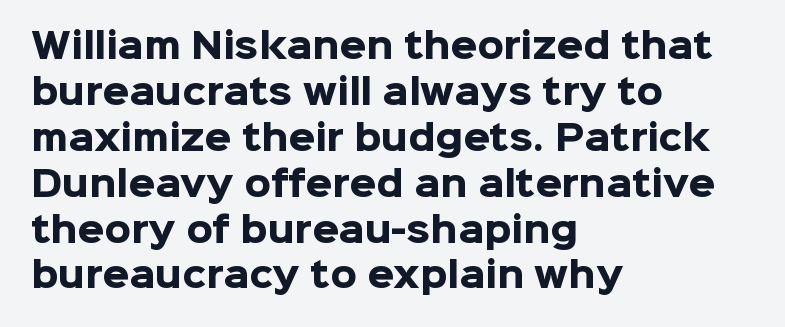
{"serif": "no", "italic": "no", "bold": "yes", "weight": "heavy", "width": "normal", "stroke_contrast": "low", "x_height": "medium", "monospaced": "no", "underline": "no", "align": "left", "line_spacing": "normal", "line_spacing_ratio": 1.35, "letter_spacing": "normal", "letter_spacing_em": 0.0, "glyph_px": 34}
